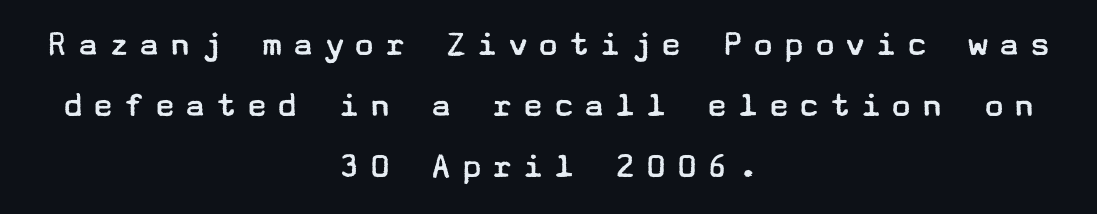
{"serif": "no", "italic": "no", "bold": "no", "weight": "regular", "width": "wide", "stroke_contrast": "low", "x_height": "medium", "underline": "no", "align": "center", "line_spacing": "normal", "line_spacing_ratio": 1.65, "letter_spacing": "wide", "letter_spacing_em": 0.23, "glyph_px": 37}
